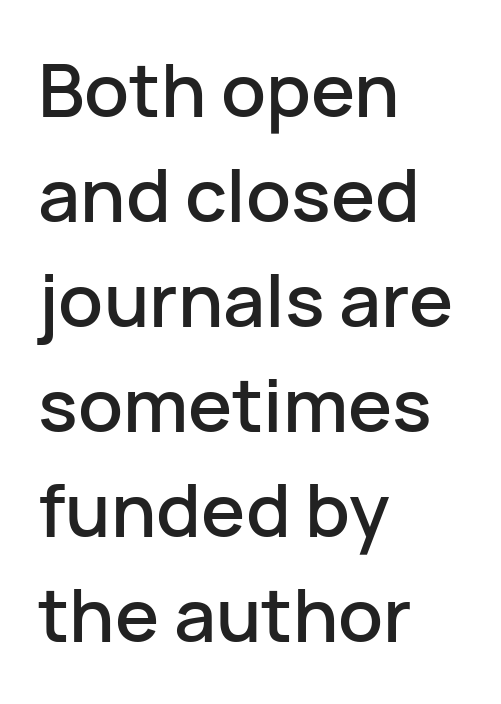
Q: Is the text italic (slanted)? A: No, it is upright.
Q: Is the typeface a serif or a sans-serif typeface? A: Sans-serif.
Q: Is the text underlined? A: No.
Q: How is the paragraph aligned? A: Left-aligned.
Q: Is the spacing between letters normal or unusually wide? A: Normal.
Q: Is the spacing between lines tight, normal or loose? A: Normal.
Q: Width (condensed, normal, or wide)? A: Normal.
Q: Stroke contrast? A: Low.
Q: x-height? A: Medium.
Q: Monospaced? A: No.
